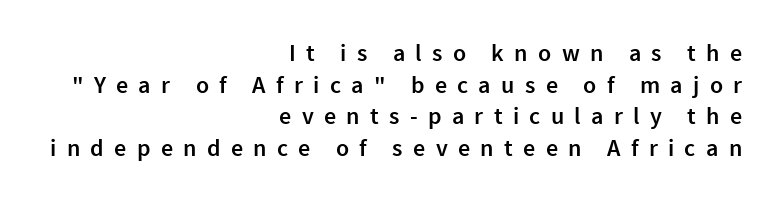
The image shows 24 px text type, upright; set right-aligned, normal line spacing (1.32x), unusually wide letter spacing (+0.43 em), not underlined.
